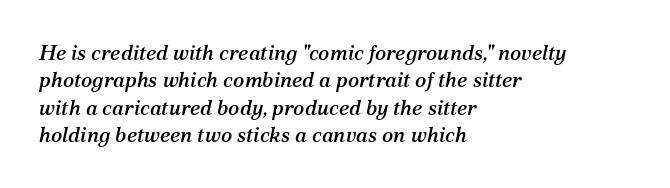
The image shows 21 px text type, italic (leaning right); set left-aligned, normal line spacing (1.3x), normal letter spacing, not underlined.
